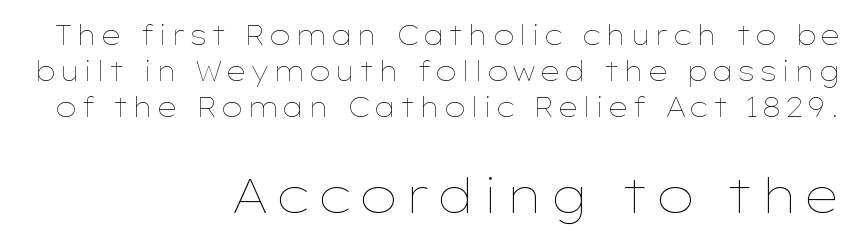
Q: Is the text bold? A: No.
Q: Is the text italic (slanted)? A: No, it is upright.
Q: Is the text underlined? A: No.
Q: How is the paragraph aligned? A: Right-aligned.
Q: Is the spacing between lines tight, normal or loose? A: Normal.
Q: Which block of text is set in a larger size, the first (top) or the second (bottom)? A: The second (bottom) one.
Q: Width (condensed, normal, or wide)? A: Wide.
Q: Stroke contrast? A: Low.
Q: x-height? A: Medium.
Q: Monospaced? A: No.
